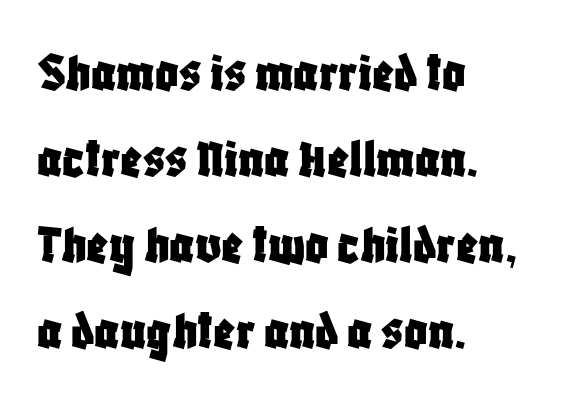
{"serif": "no", "italic": "no", "width": "condensed", "stroke_contrast": "low", "x_height": "large", "monospaced": "no", "underline": "no", "align": "left", "line_spacing": "normal", "line_spacing_ratio": 1.51, "letter_spacing": "normal", "letter_spacing_em": 0.0, "glyph_px": 57}
